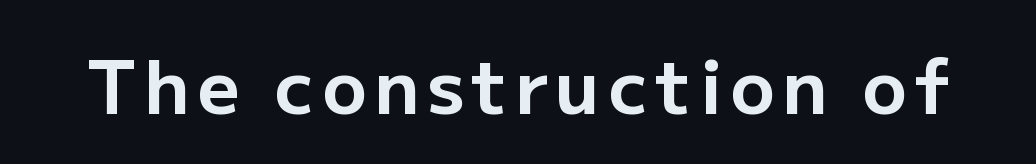
This sample has the flowing, uneven cadence of proportional lettering. Look at the bottom of the vertical strokes: they stop flat, with no serifs. The space beneath each line is pristine and unruled. What weight is shown? A full bold with thick strokes. The lettering stays uniformly vertical, giving the passage a roman look.
